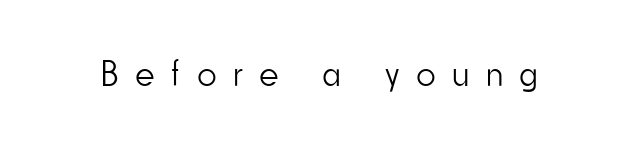
These lines are rendered in a variable-pitch font. Bold? No — there's no thickening of the strokes. Characters follow at a spacing far wider than the type designer built in. Nope, no serifs anywhere on these letters. The axis of the letterforms is exactly vertical. Descenders are the only things crossing below the line.
